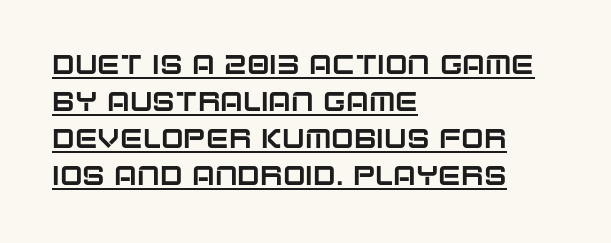
{"italic": "no", "underline": "yes", "align": "left", "line_spacing": "normal", "line_spacing_ratio": 1.37, "letter_spacing": "normal", "letter_spacing_em": 0.0, "glyph_px": 27}
